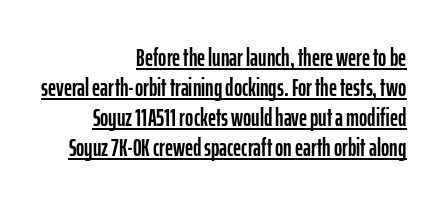
Underlining? Definitely there. Default kerning and tracking; the words read as compact shapes. Horizontal alignment here is rightward, an uncommon choice for prose. This sample uses an upright cut, with every glyph sitting square on the baseline.
